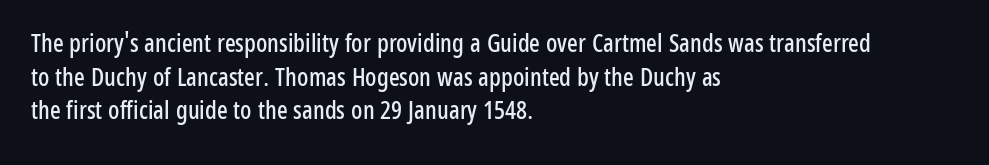
Caption: multi-line text, flush left, ragged right. The font's upright variant was chosen for this text. What stands out about the letter spacing? Nothing — it is the standard amount. Has an underline been added? It has not. This block has exactly the height ordinary leading produces.
